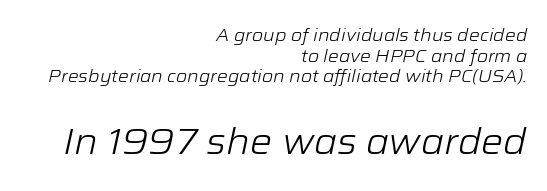
Q: Is the text bold? A: No.
Q: Is the text italic (slanted)? A: Yes, it leans right by about 12 degrees.
Q: Is the text underlined? A: No.
Q: How is the paragraph aligned? A: Right-aligned.
Q: Is the spacing between letters normal or unusually wide? A: Normal.
Q: Is the spacing between lines tight, normal or loose? A: Tight.
Q: Which block of text is set in a larger size, the first (top) or the second (bottom)? A: The second (bottom) one.
Q: Width (condensed, normal, or wide)? A: Normal.
Q: Stroke contrast? A: Low.
Q: x-height? A: Medium.
Q: Monospaced? A: No.
